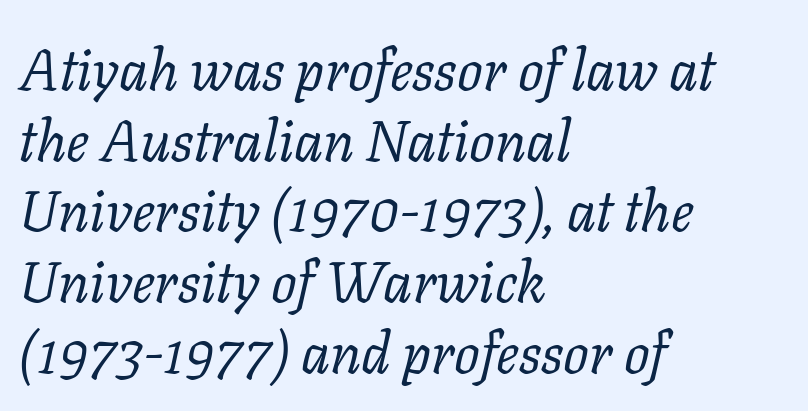
Q: Is the text bold? A: No.
Q: Is the text italic (slanted)? A: Yes, it leans right by about 11 degrees.
Q: Is the typeface a serif or a sans-serif typeface? A: Serif.
Q: Is the text underlined? A: No.
Q: How is the paragraph aligned? A: Left-aligned.
Q: Is the spacing between letters normal or unusually wide? A: Normal.
Q: Width (condensed, normal, or wide)? A: Normal.
Q: Stroke contrast? A: Low.
Q: x-height? A: Medium.
Q: Monospaced? A: No.
